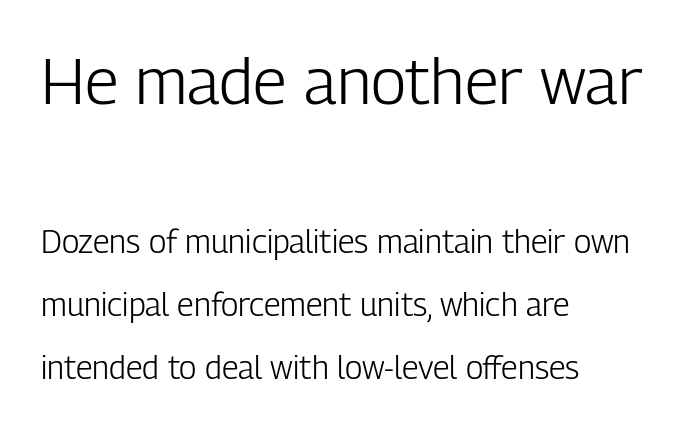
Q: Is the text bold? A: No.
Q: Is the text italic (slanted)? A: No, it is upright.
Q: Is the typeface a serif or a sans-serif typeface? A: Sans-serif.
Q: Is the text underlined? A: No.
Q: How is the paragraph aligned? A: Left-aligned.
Q: Is the spacing between letters normal or unusually wide? A: Normal.
Q: Is the spacing between lines tight, normal or loose? A: Loose.
Q: Which block of text is set in a larger size, the first (top) or the second (bottom)? A: The first (top) one.
Q: Width (condensed, normal, or wide)? A: Condensed.
Q: Stroke contrast? A: Low.
Q: x-height? A: Medium.
Q: Monospaced? A: No.
